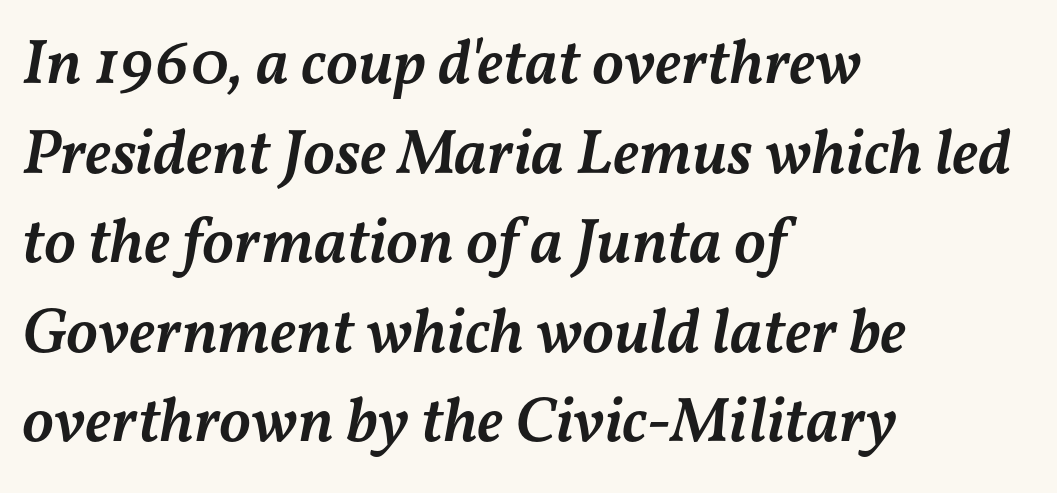
The image shows 64 px semibold type, italic (leaning right); set left-aligned, normal line spacing (1.4x), normal letter spacing, not underlined; medium stroke contrast and a medium x-height.
